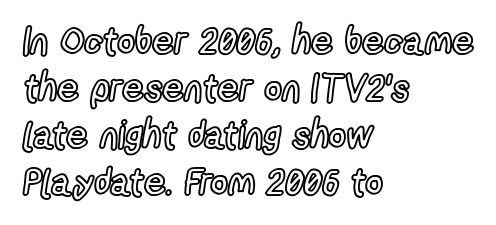
{"width": "condensed", "x_height": "medium", "monospaced": "no", "underline": "no", "align": "left", "line_spacing_ratio": 1.24, "letter_spacing": "normal", "letter_spacing_em": 0.0, "glyph_px": 38}
